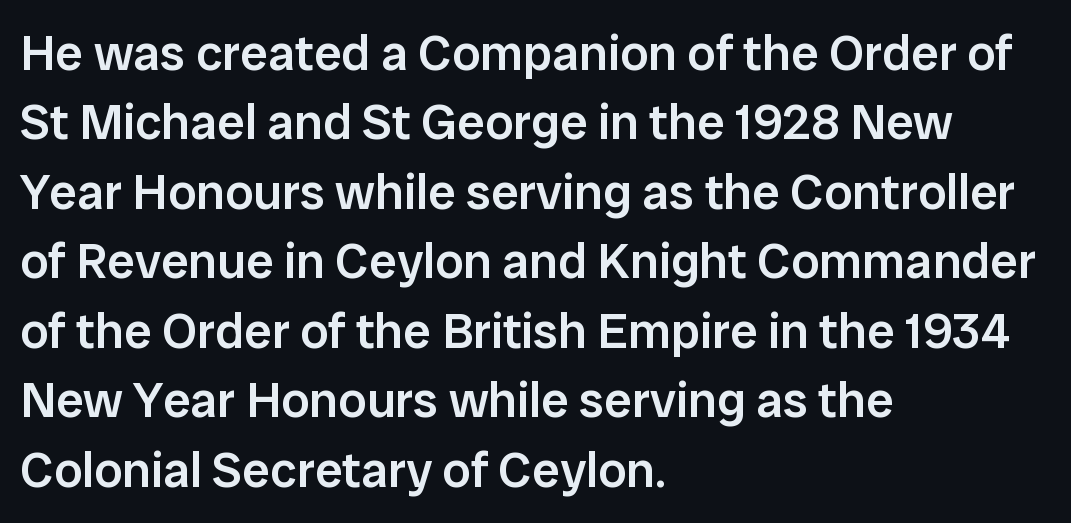
Interline gaps are of average width in this sample. Casual observation: everything's shoved over to the left. The words here are not underlined. Students, this is semibold: more ink than regular, less than bold. Regarding serifs, this sample does without them.
